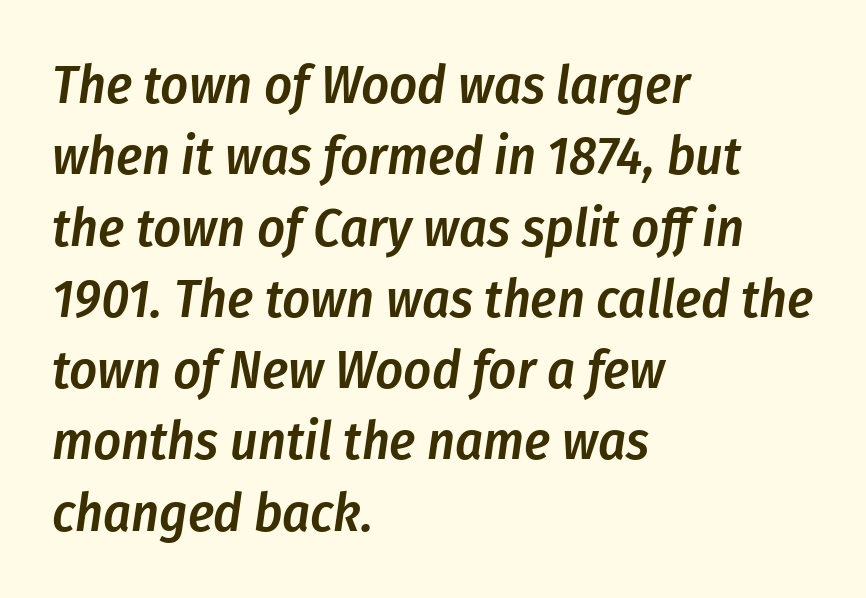
The whole block is typeset with a tilt. If you drew a ruler down the left edge, every line would touch it. This rendering features lettering with no underline. Students, note that the glyphs here touch the page at normal intervals. Does the leading feel generous? No, just average. Firm but not heavy-handed strokes: this text is semibold.
